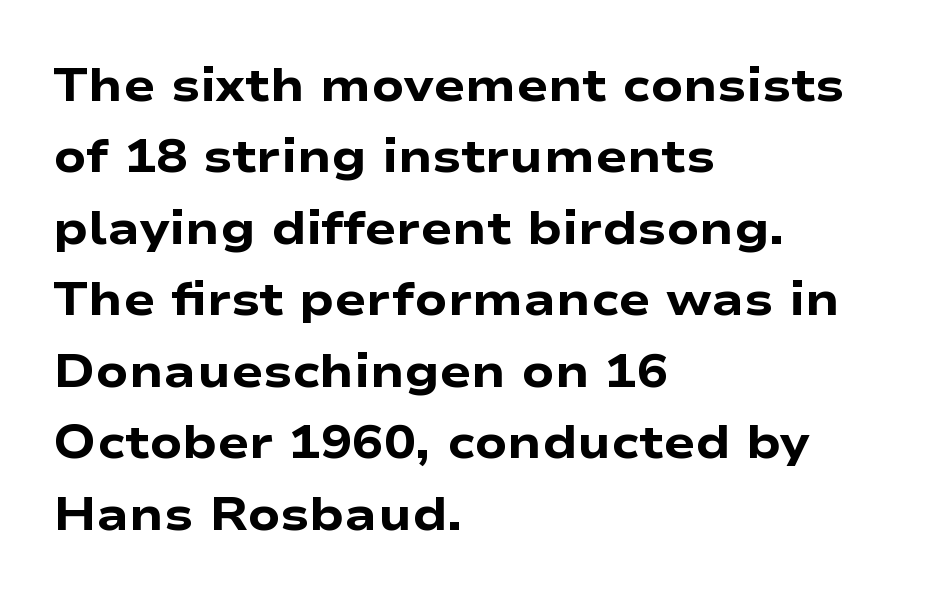
Q: Is the text bold? A: Yes.
Q: Is the text italic (slanted)? A: No, it is upright.
Q: Is the typeface a serif or a sans-serif typeface? A: Sans-serif.
Q: Is the text underlined? A: No.
Q: How is the paragraph aligned? A: Left-aligned.
Q: Is the spacing between letters normal or unusually wide? A: Normal.
Q: Is the spacing between lines tight, normal or loose? A: Normal.
Q: Width (condensed, normal, or wide)? A: Wide.
Q: Stroke contrast? A: Low.
Q: x-height? A: Medium.
Q: Monospaced? A: No.
